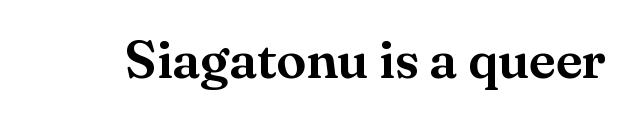
What kind of face is this? One with serifs. Is this a fixed-width face? No — the glyphs have proportional, varying widths. The words here are not underlined. Spacing between characters is what you'd get straight out of the box. A typesetter would mark this as roman, not italic.
